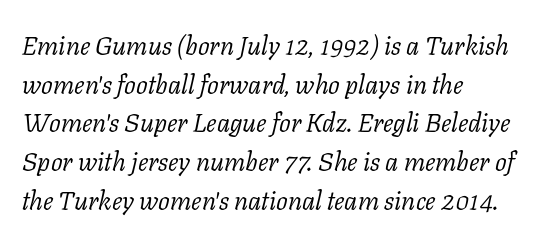
{"italic": "yes", "lean": "right", "slant_degrees": 11, "bold": "no", "underline": "no", "align": "left", "line_spacing": "normal", "line_spacing_ratio": 1.49, "letter_spacing": "normal", "letter_spacing_em": 0.0, "glyph_px": 26}
